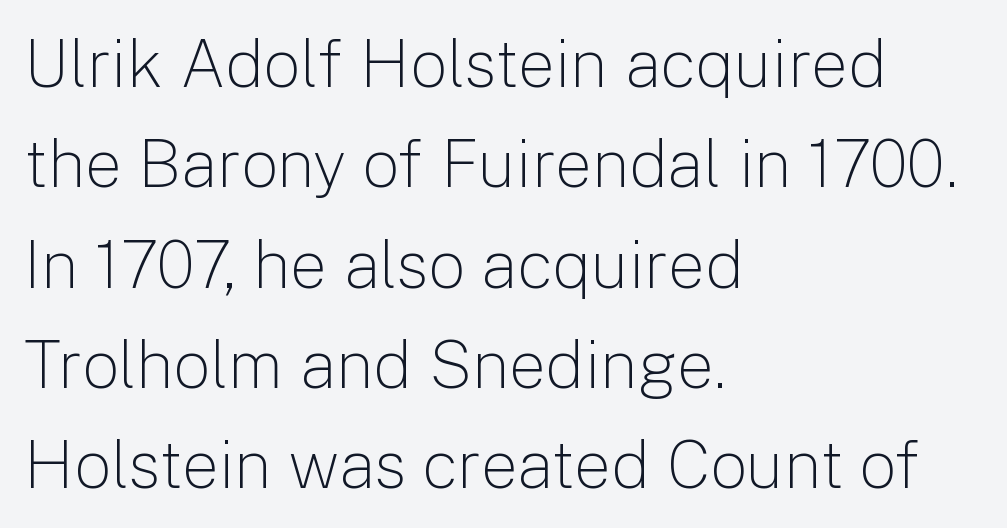
{"serif": "no", "italic": "no", "bold": "no", "weight": "light", "width": "normal", "stroke_contrast": "low", "x_height": "medium", "monospaced": "no", "underline": "no", "align": "left", "line_spacing": "normal", "line_spacing_ratio": 1.52, "letter_spacing": "normal", "letter_spacing_em": 0.0, "glyph_px": 66}
